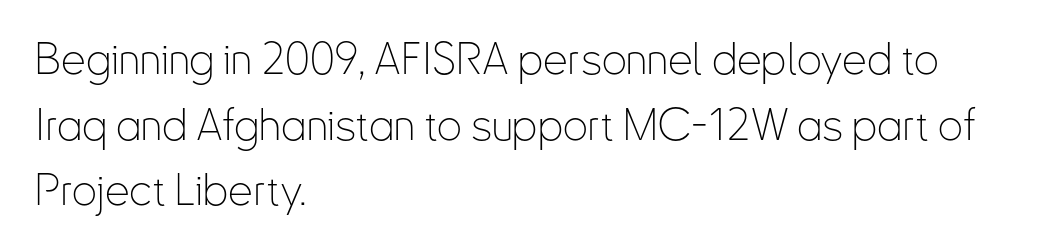
No heavy texture on the line: the type isn't bold. Unlike italic type, these characters show no tilt at all. Underline: absent. Proportional: the letters do not fall into vertical columns. Honestly, the row spacing looks completely unremarkable. Regarding serifs, this sample does without them.
